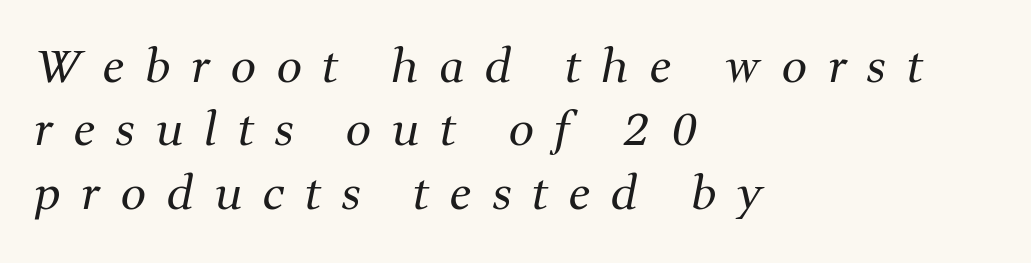
Normally led — the rows are evenly, conventionally spaced. The strokes are not fattened; the text isn't bold. Is the block centered? No — it sits flush against the left margin. Compared with ordinary roman type, these characters are visibly tilted. No word sits above an underline. Font category for this specimen: serif.
